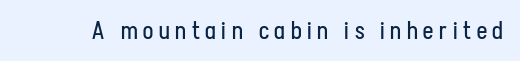
Q: Is the text bold? A: No.
Q: Is the text italic (slanted)? A: No, it is upright.
Q: Is the text underlined? A: No.
Q: Is the spacing between letters normal or unusually wide? A: Unusually wide.
